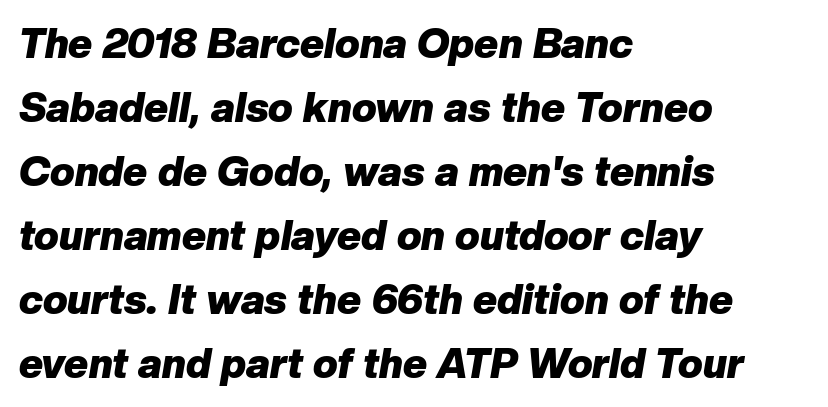
{"italic": "yes", "lean": "right", "slant_degrees": 10, "bold": "yes", "weight": "heavy", "width": "normal", "stroke_contrast": "low", "x_height": "medium", "monospaced": "no", "underline": "no", "align": "left", "line_spacing": "normal", "line_spacing_ratio": 1.56, "letter_spacing": "normal", "letter_spacing_em": 0.0, "glyph_px": 41}
